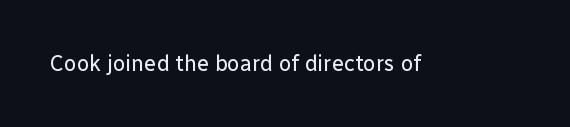
The image shows 22 px text type, upright; set normal letter spacing, not underlined.
